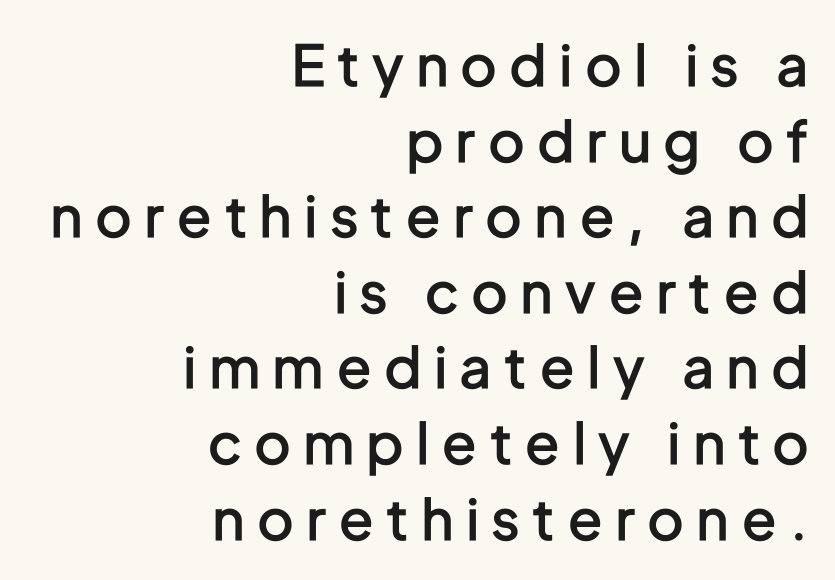
The image shows 56 px semibold, condensed sans-serif type, upright; set right-aligned, normal line spacing (1.35x), unusually wide letter spacing (+0.25 em), not underlined; low stroke contrast and a medium x-height.
